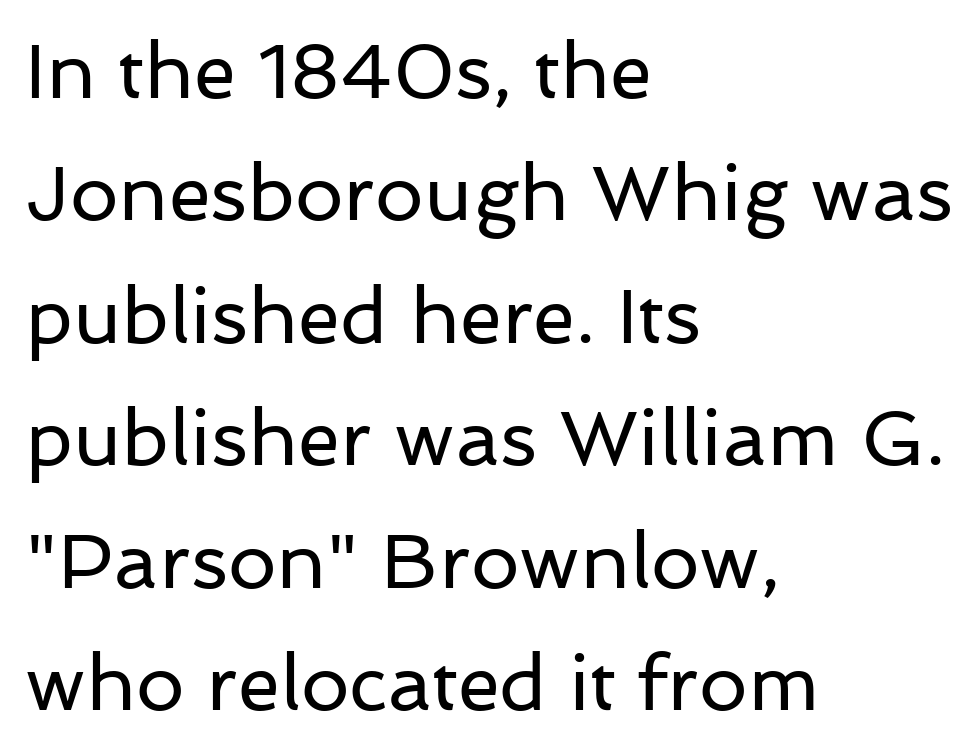
Every character sits straight up, as roman type does. Letters have the restrained weight of plain body copy at most. In terms of letterspacing, this is plain default setting. The paragraph shown leans on its left margin. Note: no serifs on the glyphs.
